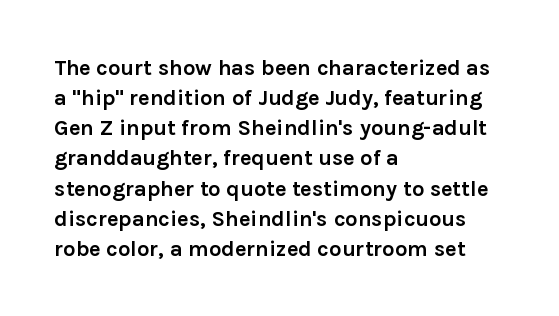
Q: Is the text bold? A: Yes.
Q: Is the text italic (slanted)? A: No, it is upright.
Q: Is the text underlined? A: No.
Q: How is the paragraph aligned? A: Left-aligned.
Q: Is the spacing between letters normal or unusually wide? A: Normal.
Q: Is the spacing between lines tight, normal or loose? A: Normal.
